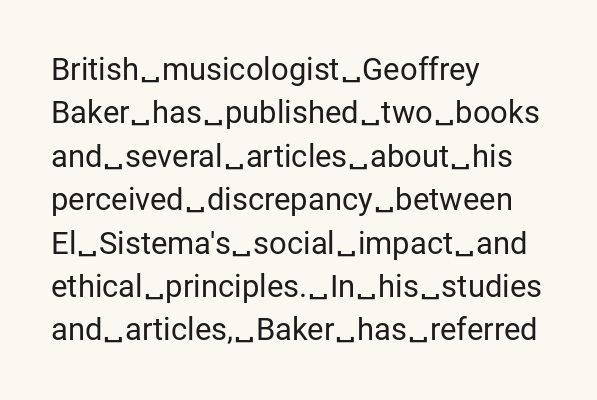
Q: Is the text bold? A: No.
Q: Is the text italic (slanted)? A: No, it is upright.
Q: Is the typeface a serif or a sans-serif typeface? A: Sans-serif.
Q: Is the text underlined? A: No.
Q: How is the paragraph aligned? A: Left-aligned.
Q: Is the spacing between letters normal or unusually wide? A: Normal.
Q: Is the spacing between lines tight, normal or loose? A: Normal.
Q: Width (condensed, normal, or wide)? A: Normal.
Q: Stroke contrast? A: Low.
Q: x-height? A: Medium.
Q: Monospaced? A: No.
